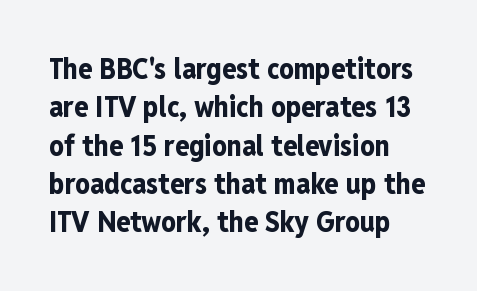
Horizontal bands of white between lines are of average thickness. The letters stand upright; this is a roman face. Unmarked baselines from the first word to the last. Is this a fixed-width face? No — the glyphs have proportional, varying widths. Does extra space separate the letters? No, they use regular spacing.
